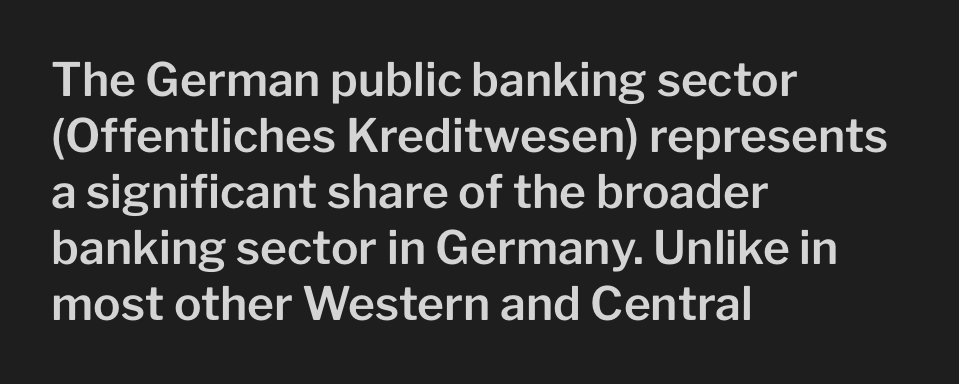
The image shows 46 px sans-serif type, upright; set left-aligned, line spacing 1.22x, normal letter spacing, not underlined; low stroke contrast and a medium x-height.
